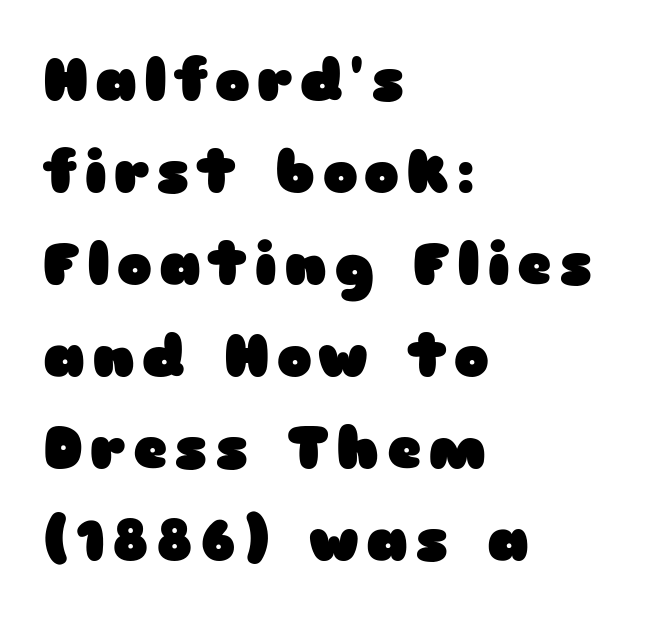
Visually the block forms a straight wall on the left and a jagged coastline on the right. Every letter is thick-stroked: bold, no question. Quick note: not italic, upright. The string is rendered with underlining switched off.
